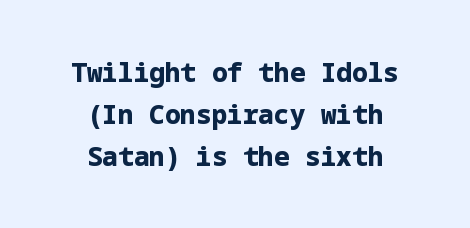
Q: Is the text bold? A: Yes.
Q: Is the text italic (slanted)? A: No, it is upright.
Q: Is the text underlined? A: No.
Q: How is the paragraph aligned? A: Centered.
Q: Is the spacing between letters normal or unusually wide? A: Normal.
Q: Is the spacing between lines tight, normal or loose? A: Normal.
